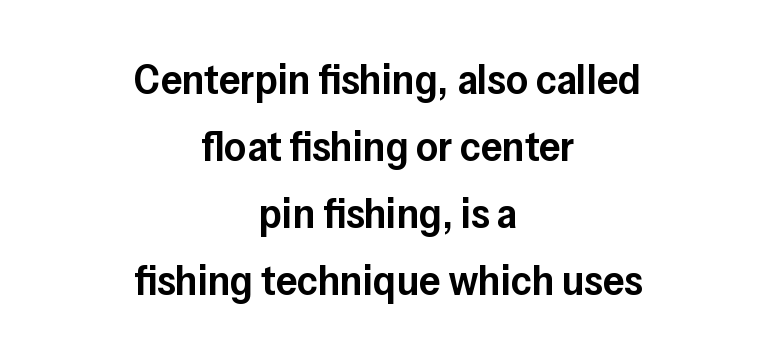
This sample uses an upright cut, with every glyph sitting square on the baseline. There is no visible air inserted between adjacent glyphs. This rendering employs a face without finishing strokes, i.e., a sans-serif. Strokes here are thickened, but only to semibold level.
